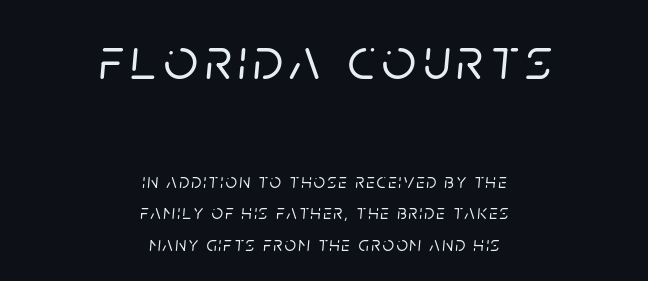
{"italic": "yes", "lean": "right", "slant_degrees": 5, "width": "normal", "stroke_contrast": "low", "x_height": "large", "monospaced": "no", "underline": "no", "align": "center", "line_spacing": "normal", "line_spacing_ratio": 1.58, "larger_block": "first", "size_ratio": 3.0, "glyph_px": 60}
